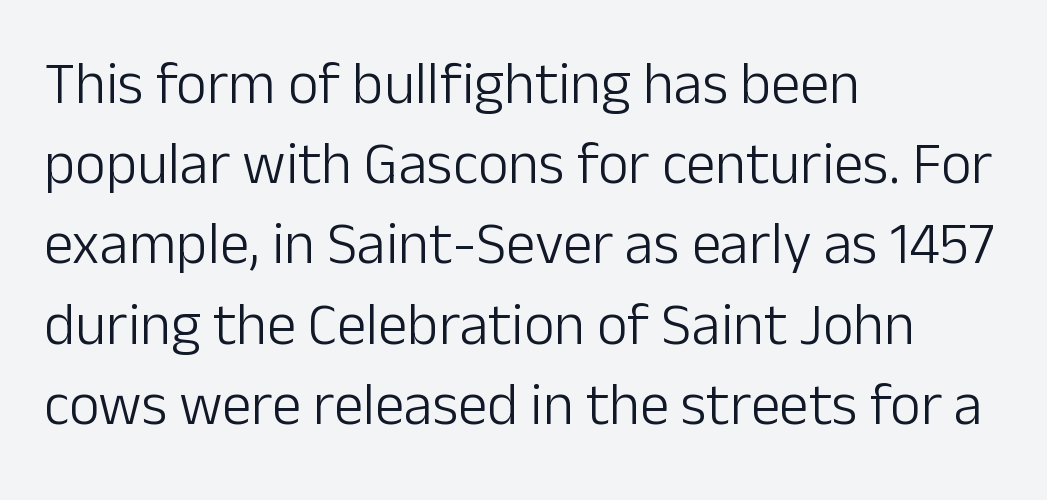
Glance below the letters and you will spot only blank space. Does the lettering tilt? It doesn't — this is upright. Visually the block forms a straight wall on the left and a jagged coastline on the right. This sample uses plain, unmodified letter spacing.
